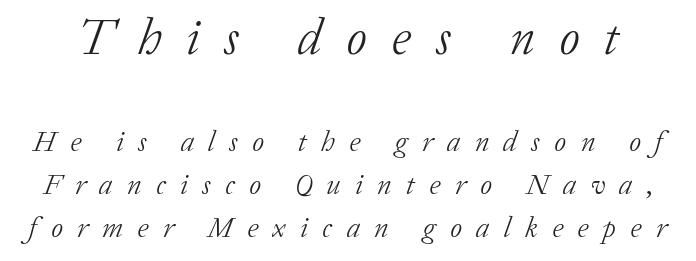
{"serif": "yes", "italic": "yes", "lean": "right", "slant_degrees": 20, "bold": "no", "weight": "light", "width": "normal", "stroke_contrast": "low", "x_height": "medium", "monospaced": "no", "underline": "no", "line_spacing": "normal", "line_spacing_ratio": 1.47, "letter_spacing": "wide", "letter_spacing_em": 0.49, "larger_block": "first", "size_ratio": 1.72, "glyph_px": 50}
